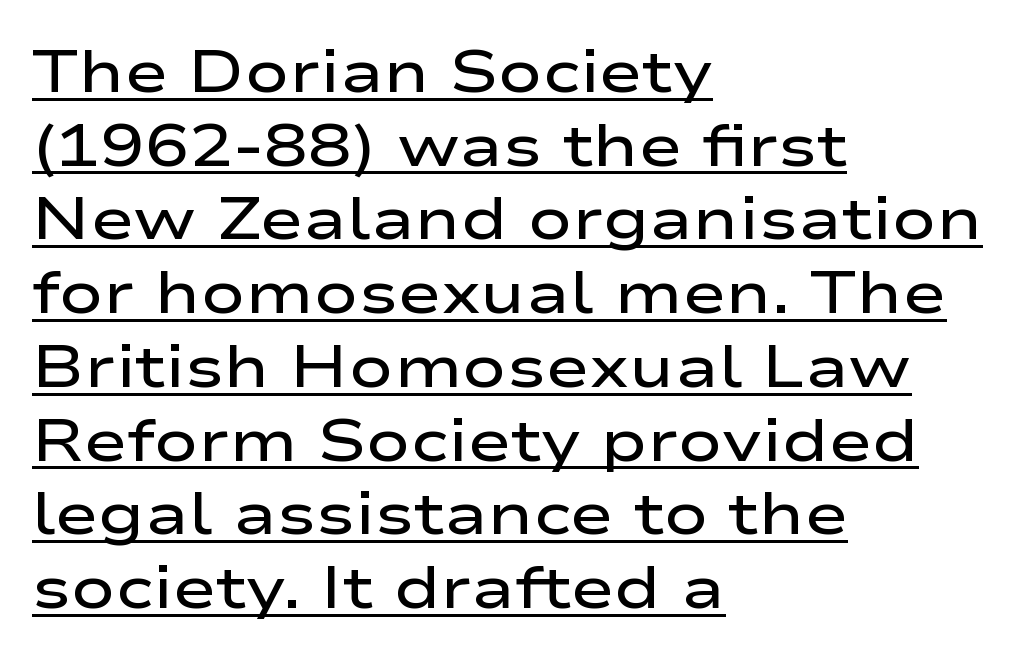
Q: Is the text bold? A: Semi-bold.
Q: Is the text italic (slanted)? A: No, it is upright.
Q: Is the typeface a serif or a sans-serif typeface? A: Sans-serif.
Q: Is the text underlined? A: Yes.
Q: How is the paragraph aligned? A: Left-aligned.
Q: Is the spacing between letters normal or unusually wide? A: Normal.
Q: Is the spacing between lines tight, normal or loose? A: Normal.
Q: Width (condensed, normal, or wide)? A: Wide.
Q: Stroke contrast? A: Low.
Q: x-height? A: Medium.
Q: Monospaced? A: No.
